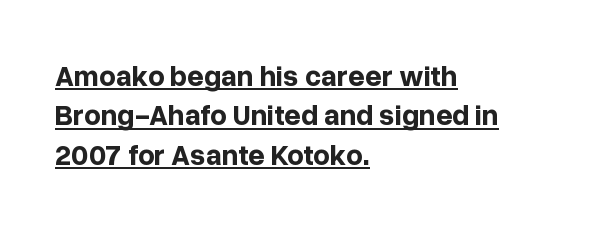
The image shows 29 px bold sans-serif type, upright; set left-aligned, normal line spacing (1.36x), normal letter spacing, underlined; low stroke contrast and a medium x-height.
